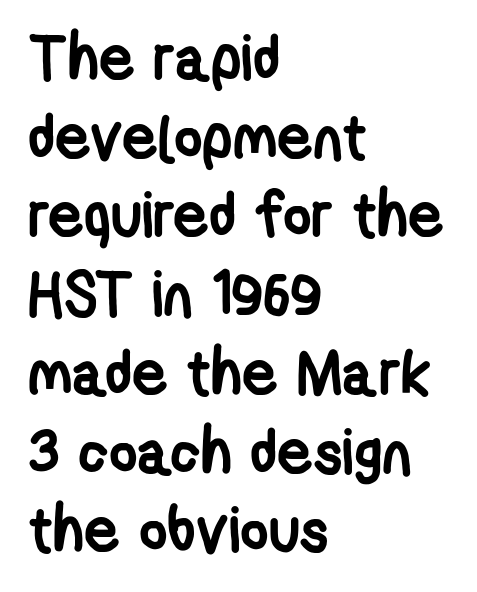
{"serif": "no", "bold": "yes", "weight": "semibold", "width": "condensed", "stroke_contrast": "low", "x_height": "medium", "monospaced": "no", "underline": "no", "align": "left", "line_spacing": "normal", "line_spacing_ratio": 1.27, "letter_spacing": "normal", "letter_spacing_em": 0.0, "glyph_px": 62}
